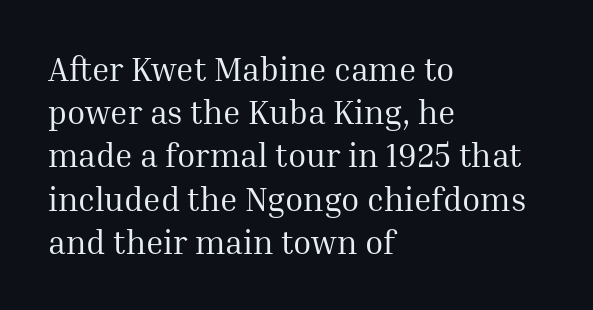
Q: Is the text bold? A: No.
Q: Is the text italic (slanted)? A: No, it is upright.
Q: Is the typeface a serif or a sans-serif typeface? A: Serif.
Q: Is the text underlined? A: No.
Q: How is the paragraph aligned? A: Left-aligned.
Q: Is the spacing between letters normal or unusually wide? A: Normal.
Q: Is the spacing between lines tight, normal or loose? A: Normal.
Q: Width (condensed, normal, or wide)? A: Normal.
Q: Stroke contrast? A: Medium.
Q: x-height? A: Medium.
Q: Monospaced? A: No.
